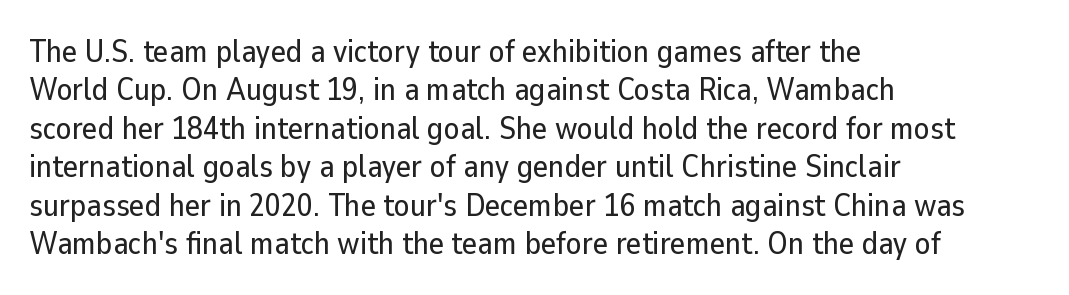
Observe the absence of serifs on each vertical stroke in this sample. Underline: absent. Ordinary non-slanted type is in use. Reading down the block, your eye returns to a fixed left position each line. The face used here is proportionally spaced, like ordinary book or web type.
